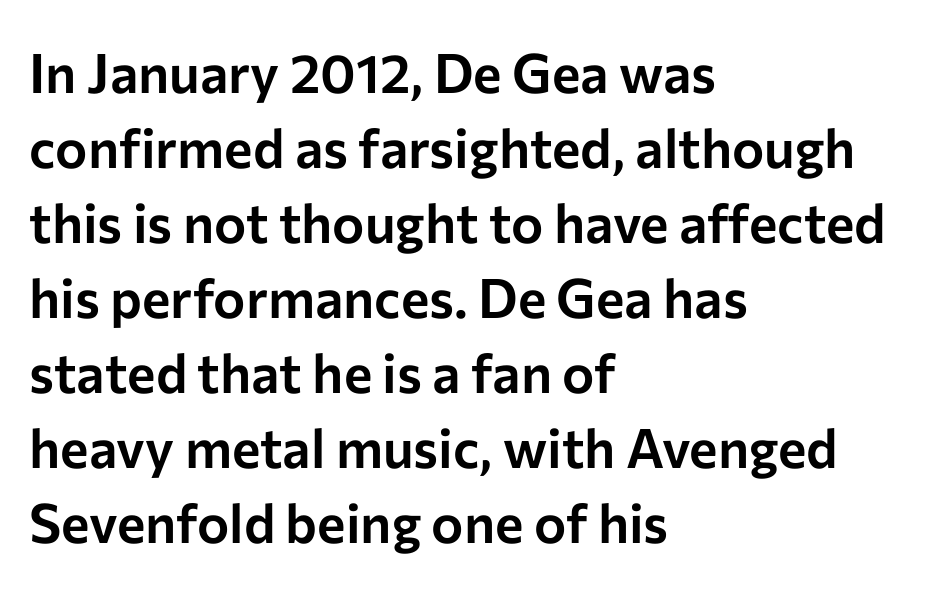
The image shows 54 px sans-serif type, upright; set left-aligned, normal line spacing (1.39x), normal letter spacing, not underlined; low stroke contrast and a medium x-height.
